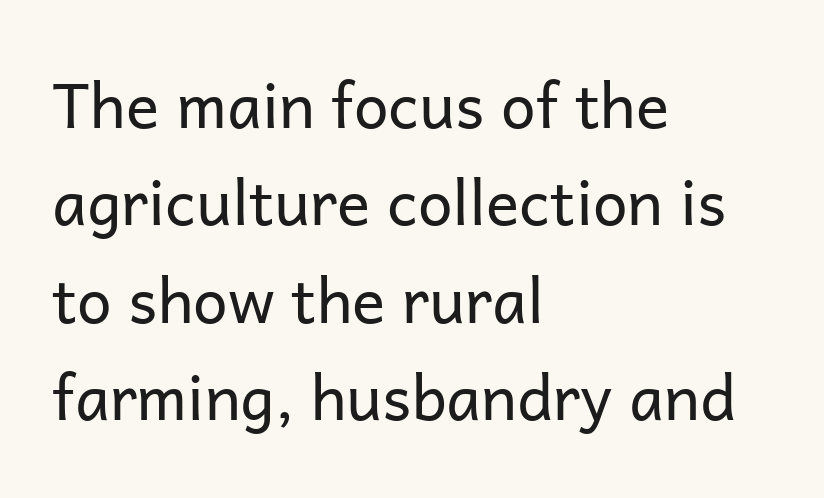
No chunkiness to these letters — they're not bold. Varying glyph widths throughout — classic text-font behaviour. A typesetter would mark this as roman, not italic. Look at the bottom of the vertical strokes: they stop flat, with no serifs.
